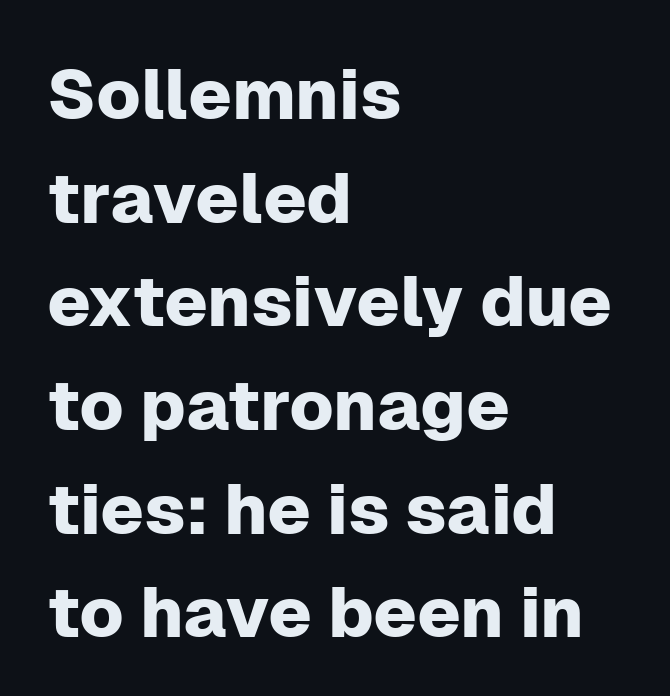
Character widths vary here, with narrow letters taking less room than wide ones. In terms of leading, this rendering sits right in the middle. Where is the straight margin? On the left. The lettering holds an erect, upright posture throughout. Between one letter and the next there's only the usual sliver of space.
